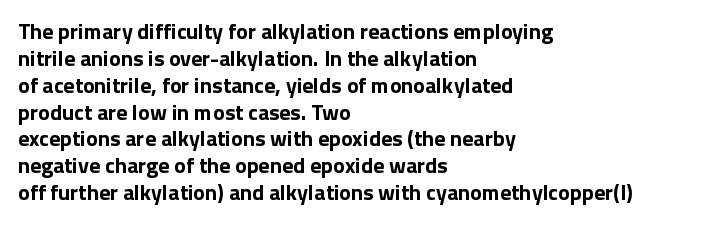
{"italic": "no", "bold": "yes", "underline": "no", "align": "left", "line_spacing_ratio": 1.22, "letter_spacing": "normal", "letter_spacing_em": 0.0, "glyph_px": 22}
